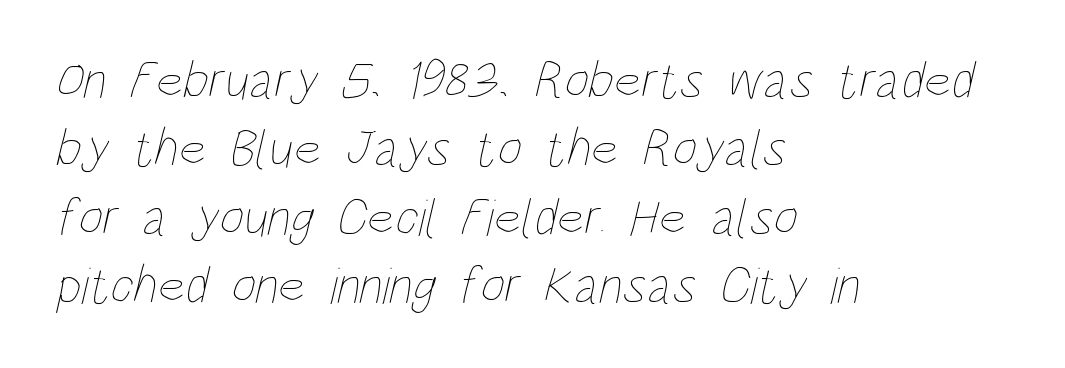
{"bold": "no", "weight": "thin", "width": "condensed", "stroke_contrast": "low", "x_height": "large", "monospaced": "no", "underline": "no", "align": "left", "line_spacing": "normal", "line_spacing_ratio": 1.29, "letter_spacing": "normal", "letter_spacing_em": 0.0, "glyph_px": 53}
